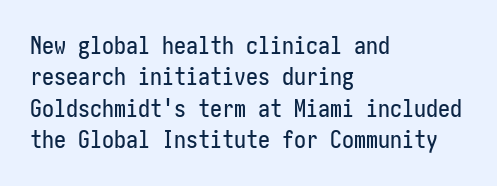
Here the glyphs are tracked normally, forming tight word shapes. Type without underlining. A roman cut, with each character standing at attention. A classic flush-left, rag-right setting is used for this passage.
